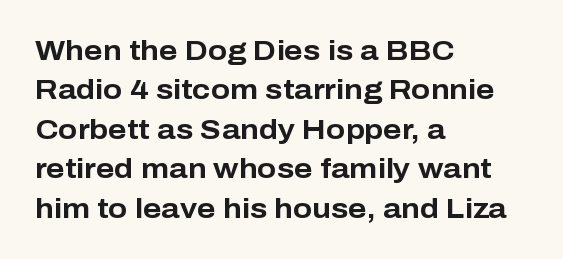
Typeset ragged right — the left edge is the straight one. Look at the stroke-to-counter ratio: heavy, a bold. A sans-serif font was chosen for this passage. Default kerning and tracking; the words read as compact shapes. Words float on clear page, feet unadorned.
